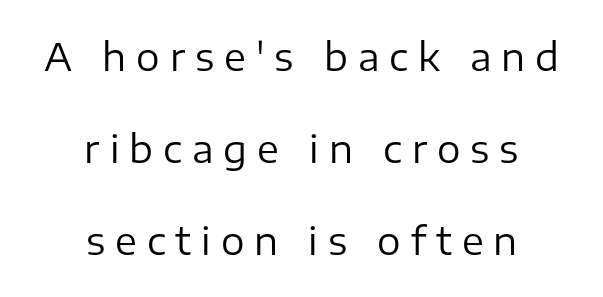
Decoration check: the copy has no underline. Is this a fixed-width face? No — the glyphs have proportional, varying widths. The space between consecutive lines is lavish. These glyphs show unthickened strokes, regular width or finer. Casual observation: everything's sitting right in the middle.
